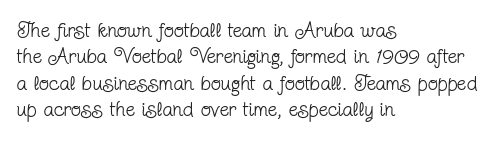
The image shows 21 px text type, upright; set left-aligned, normal line spacing (1.26x), normal letter spacing, not underlined.
